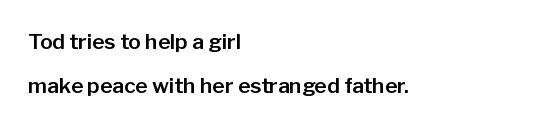
Left-aligned paragraph, ragged on the right. The space beneath each line is pristine and unruled. Honestly, the rows look like they've been pulled way apart. These lines were composed using upright roman letters. Short note: letters normally spaced.
